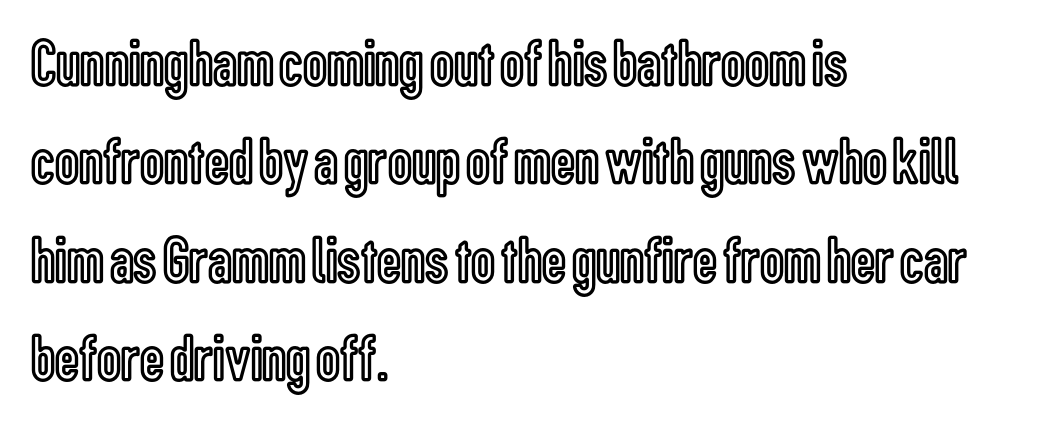
Q: Is the text italic (slanted)? A: No, it is upright.
Q: Is the text underlined? A: No.
Q: How is the paragraph aligned? A: Left-aligned.
Q: Is the spacing between letters normal or unusually wide? A: Normal.
Q: Is the spacing between lines tight, normal or loose? A: Normal.
Q: Width (condensed, normal, or wide)? A: Condensed.
Q: x-height? A: Medium.
Q: Monospaced? A: No.
